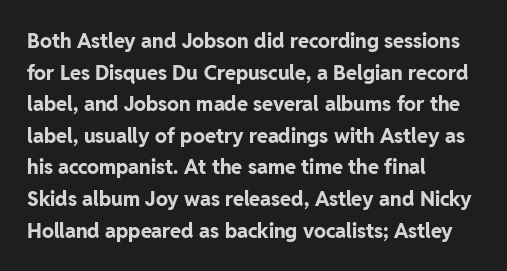
Q: Is the text bold? A: Yes.
Q: Is the text italic (slanted)? A: No, it is upright.
Q: Is the text underlined? A: No.
Q: How is the paragraph aligned? A: Left-aligned.
Q: Is the spacing between letters normal or unusually wide? A: Normal.
Q: Is the spacing between lines tight, normal or loose? A: Normal.
